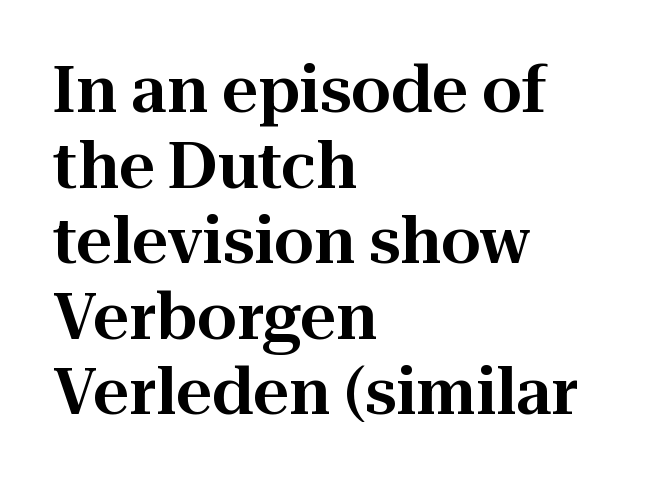
Observe the ordinary spacing: letters are neighbours, not strangers. In terms of letterform style, serifs are clearly present. This is the regular roman posture of the typeface. The letters advance in unequal steps, a hallmark of proportional type. The gap between lines stays unmarked.
